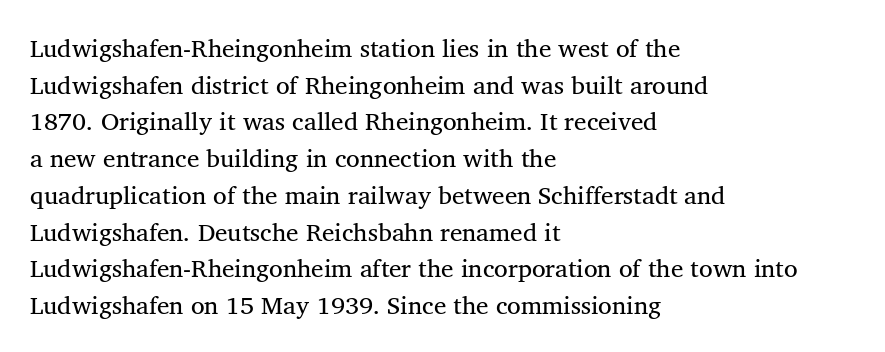
{"bold": "no", "underline": "no", "align": "left", "line_spacing": "normal", "line_spacing_ratio": 1.47, "letter_spacing": "normal", "letter_spacing_em": 0.0, "glyph_px": 25}
